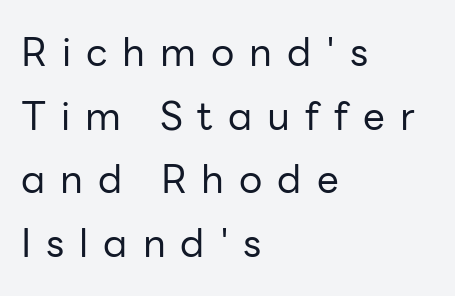
{"serif": "no", "italic": "no", "bold": "no", "weight": "regular", "width": "normal", "stroke_contrast": "low", "x_height": "medium", "monospaced": "no", "underline": "no", "align": "left", "line_spacing": "normal", "line_spacing_ratio": 1.63, "letter_spacing": "wide", "letter_spacing_em": 0.38, "glyph_px": 39}
